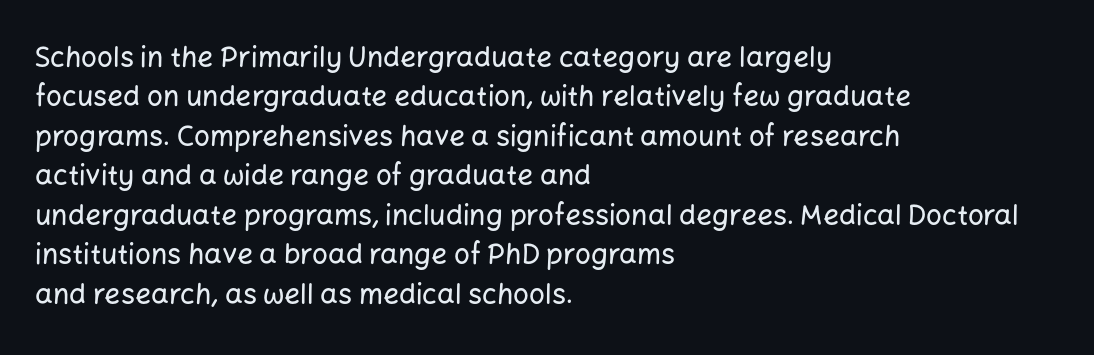
{"serif": "no", "italic": "no", "width": "normal", "stroke_contrast": "low", "x_height": "medium", "monospaced": "no", "underline": "no", "align": "left", "line_spacing": "normal", "line_spacing_ratio": 1.41, "letter_spacing": "normal", "letter_spacing_em": 0.0, "glyph_px": 28}
